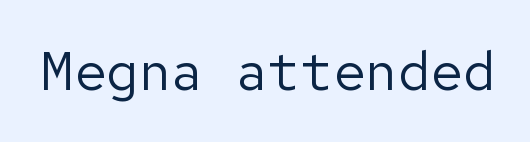
Q: Is the text bold? A: No.
Q: Is the text italic (slanted)? A: No, it is upright.
Q: Is the typeface a serif or a sans-serif typeface? A: Sans-serif.
Q: Is the text underlined? A: No.
Q: Is the spacing between letters normal or unusually wide? A: Normal.
Q: Width (condensed, normal, or wide)? A: Normal.
Q: Stroke contrast? A: Low.
Q: x-height? A: Medium.
